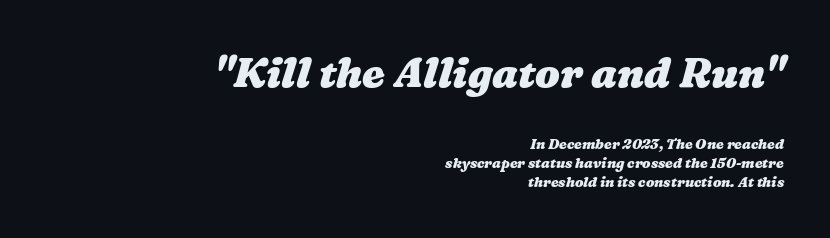
The passage shown is emphatically bold. Reading down the block, your eye finds every line finishing at a fixed right position. Two sizes are in play, and the larger belongs to the first block. Nobody drew a line under any word here.
